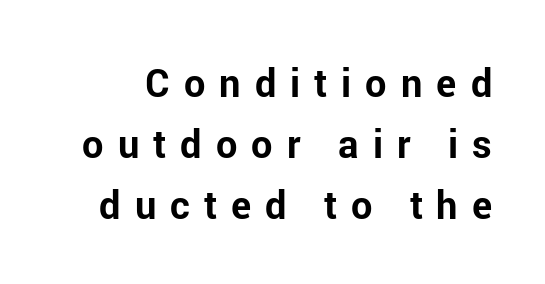
Q: Is the text bold? A: Yes.
Q: Is the text italic (slanted)? A: No, it is upright.
Q: Is the typeface a serif or a sans-serif typeface? A: Sans-serif.
Q: Is the text underlined? A: No.
Q: Is the spacing between letters normal or unusually wide? A: Unusually wide.
Q: Is the spacing between lines tight, normal or loose? A: Normal.
Q: Width (condensed, normal, or wide)? A: Normal.
Q: Stroke contrast? A: Low.
Q: x-height? A: Medium.
Q: Monospaced? A: No.
